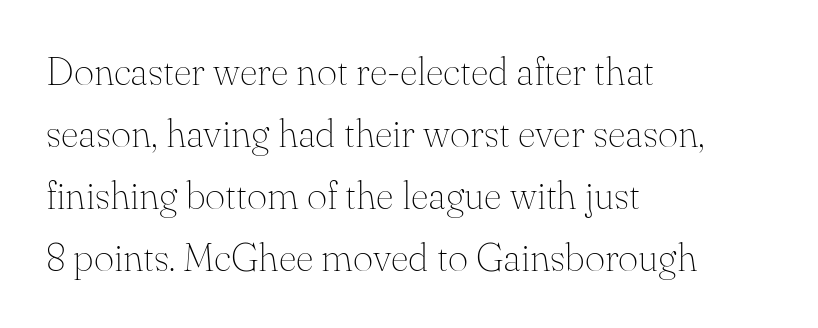
Q: Is the text bold? A: No.
Q: Is the text italic (slanted)? A: No, it is upright.
Q: Is the typeface a serif or a sans-serif typeface? A: Serif.
Q: Is the text underlined? A: No.
Q: How is the paragraph aligned? A: Left-aligned.
Q: Is the spacing between letters normal or unusually wide? A: Normal.
Q: Is the spacing between lines tight, normal or loose? A: Normal.
Q: Width (condensed, normal, or wide)? A: Normal.
Q: Stroke contrast? A: Medium.
Q: x-height? A: Small.
Q: Monospaced? A: No.
